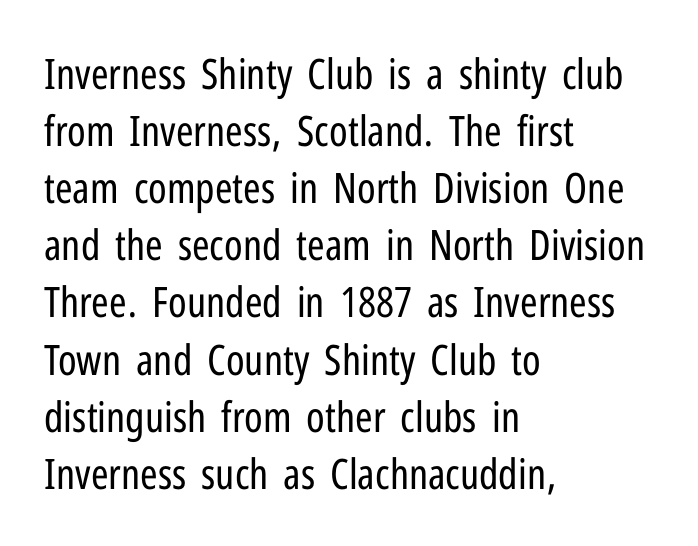
Q: Is the text bold? A: No.
Q: Is the text italic (slanted)? A: No, it is upright.
Q: Is the typeface a serif or a sans-serif typeface? A: Sans-serif.
Q: Is the text underlined? A: No.
Q: How is the paragraph aligned? A: Left-aligned.
Q: Is the spacing between letters normal or unusually wide? A: Normal.
Q: Is the spacing between lines tight, normal or loose? A: Normal.
Q: Width (condensed, normal, or wide)? A: Condensed.
Q: Stroke contrast? A: Low.
Q: x-height? A: Medium.
Q: Monospaced? A: No.
